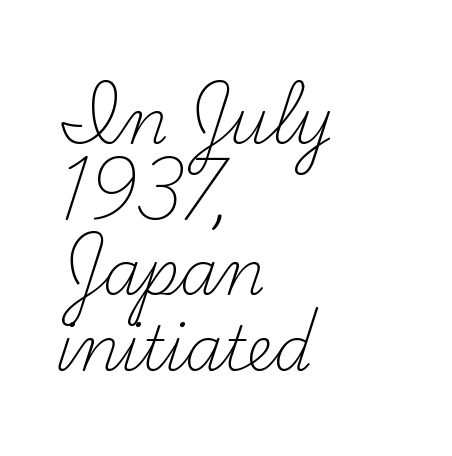
Notice how the passage keeps a crisp vertical edge on the left only. Ink coverage per letter is moderate at most. Each letter keeps its own natural width here, so spacing adapts to shape.
